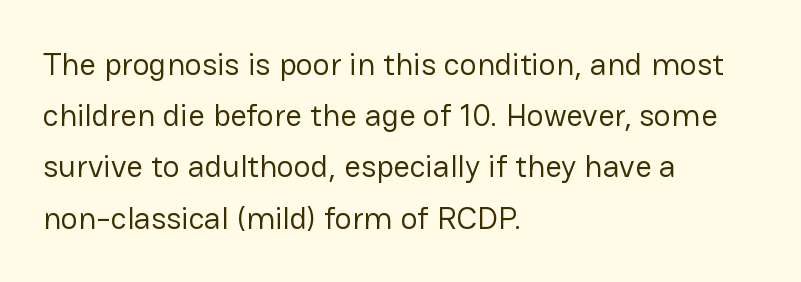
The image shows 32 px regular-weight sans-serif type, upright; set left-aligned, normal line spacing (1.6x), normal letter spacing, not underlined; low stroke contrast and a medium x-height.
